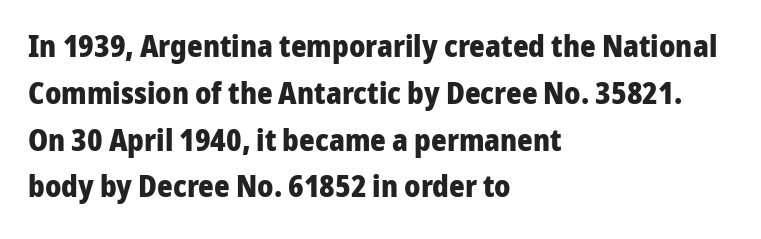
Summary of vertical rhythm: regular, with standard interline spacing. A roman cut, with each character standing at attention. A typesetter would label this face a sans. The baseline area is clear.
